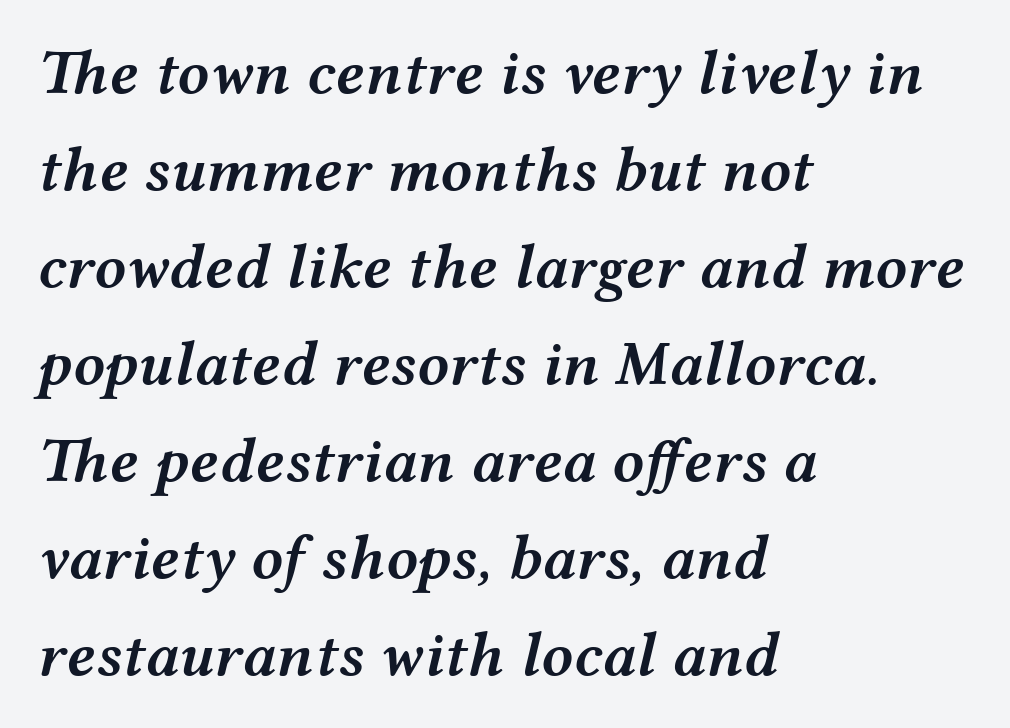
Q: Is the text bold? A: Semi-bold.
Q: Is the text italic (slanted)? A: Yes, it leans right by about 12 degrees.
Q: Is the text underlined? A: No.
Q: How is the paragraph aligned? A: Left-aligned.
Q: Is the spacing between letters normal or unusually wide? A: Normal.
Q: Is the spacing between lines tight, normal or loose? A: Normal.
Q: Width (condensed, normal, or wide)? A: Wide.
Q: Stroke contrast? A: Medium.
Q: x-height? A: Medium.
Q: Monospaced? A: No.
